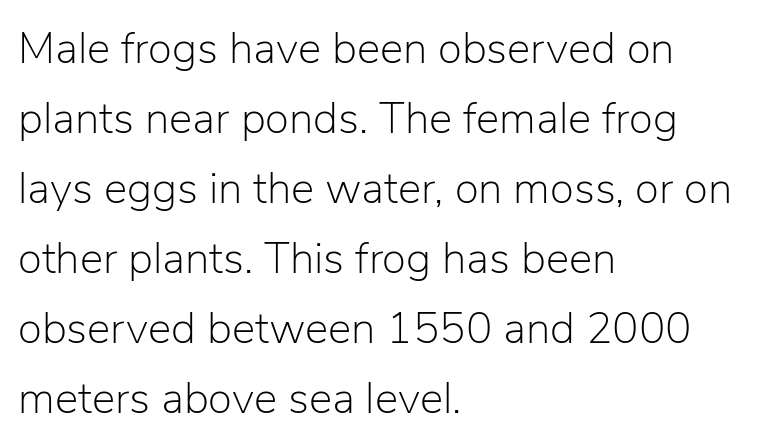
The image shows 44 px light sans-serif type, upright; set left-aligned, normal line spacing (1.59x), normal letter spacing, not underlined; low stroke contrast and a medium x-height.
